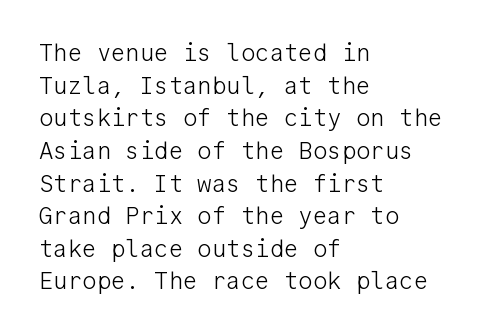
Plain, unruled lines of type. Ordinary non-slanted type is in use. Does extra space separate the letters? No, they use regular spacing. This is not heavy type; no bold has been used. These lines sit exactly where default settings would place them. Reading down the block, your eye returns to a fixed left position each line.
